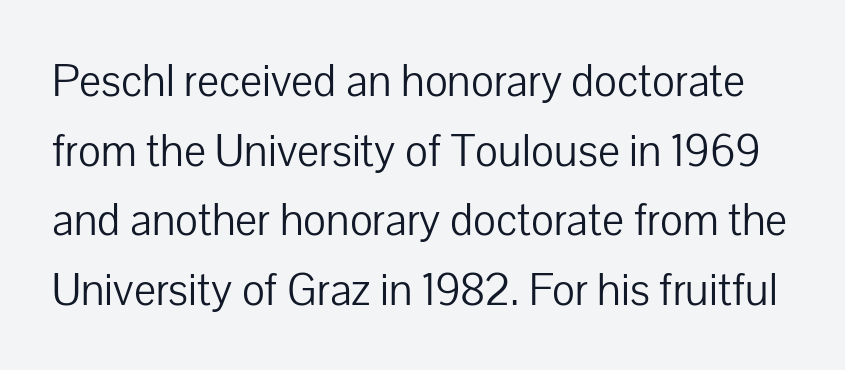
The passage shown is typed in a proportional face where columns would drift. A roman cut, with each character standing at attention. Whoever set this chose a conventional vertical rhythm. Characters follow at the spacing the type designer built in. Clear beneath every line of the passage. The typeface has the unassuming heft of standard copy or less.
